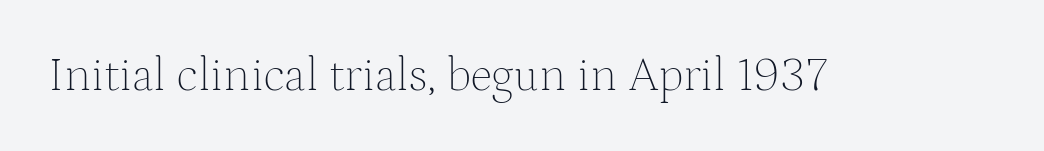
Q: Is the text bold? A: No.
Q: Is the text italic (slanted)? A: No, it is upright.
Q: Is the typeface a serif or a sans-serif typeface? A: Serif.
Q: Is the text underlined? A: No.
Q: Is the spacing between letters normal or unusually wide? A: Normal.
Q: Width (condensed, normal, or wide)? A: Normal.
Q: Stroke contrast? A: Medium.
Q: x-height? A: Medium.
Q: Monospaced? A: No.
